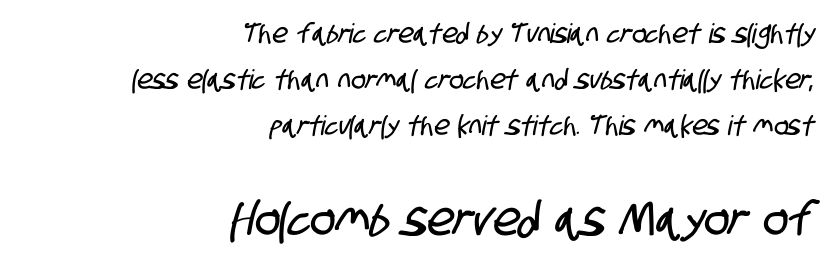
Right-aligned paragraph, ragged on the left. Regarding serifs, this sample does without them. Typesetter's note — lower block bumped up in size, upper block left smaller. The letters advance in unequal steps, a hallmark of proportional type. Descenders are the only things crossing below the line. How are the letters spaced? Ordinarily, with no added tracking.
